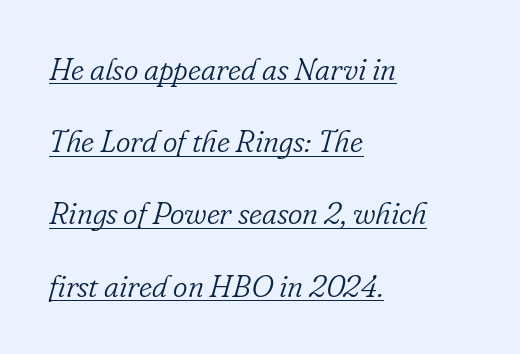
Q: Is the text bold? A: No.
Q: Is the text italic (slanted)? A: Yes, it leans right by about 16 degrees.
Q: Is the typeface a serif or a sans-serif typeface? A: Serif.
Q: Is the text underlined? A: Yes.
Q: How is the paragraph aligned? A: Left-aligned.
Q: Is the spacing between letters normal or unusually wide? A: Normal.
Q: Is the spacing between lines tight, normal or loose? A: Loose.
Q: Width (condensed, normal, or wide)? A: Normal.
Q: Stroke contrast? A: Low.
Q: x-height? A: Small.
Q: Monospaced? A: No.
